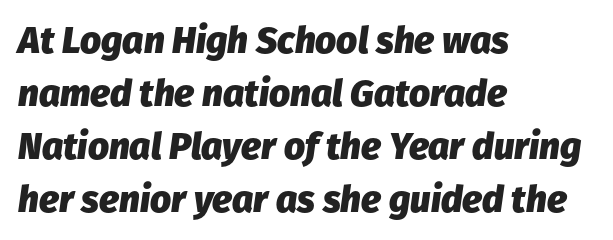
The image shows 37 px heavy type, italic (leaning right); set left-aligned, normal line spacing (1.43x), normal letter spacing, not underlined; low stroke contrast and a medium x-height.
